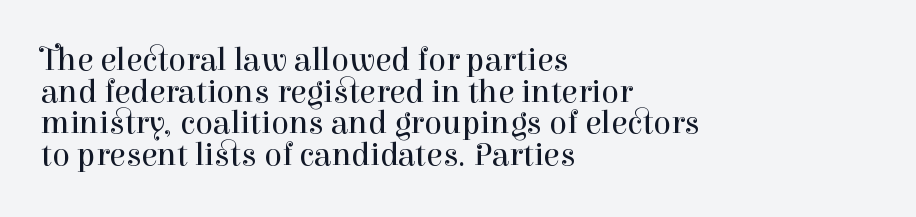
The image shows 33 px regular-weight serif type, upright; set left-aligned, tight line spacing (0.96x), normal letter spacing, not underlined; high stroke contrast and a medium x-height.
